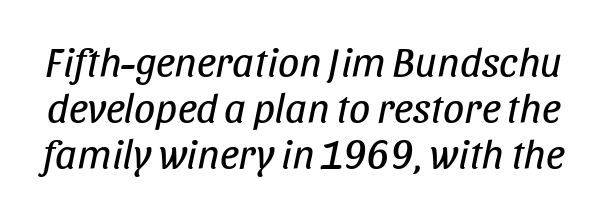
Q: Is the text bold? A: No.
Q: Is the text italic (slanted)? A: Yes, it leans right by about 11 degrees.
Q: Is the text underlined? A: No.
Q: Is the spacing between letters normal or unusually wide? A: Normal.
Q: Is the spacing between lines tight, normal or loose? A: Tight.
Q: Width (condensed, normal, or wide)? A: Condensed.
Q: Stroke contrast? A: Low.
Q: x-height? A: Large.
Q: Monospaced? A: No.
